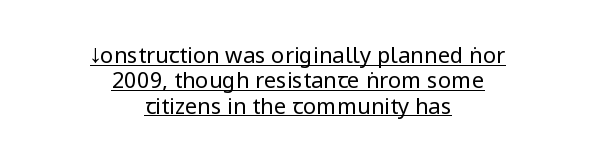
Q: Is the text bold? A: No.
Q: Is the text italic (slanted)? A: No, it is upright.
Q: Is the text underlined? A: Yes.
Q: How is the paragraph aligned? A: Centered.
Q: Is the spacing between letters normal or unusually wide? A: Normal.
Q: Is the spacing between lines tight, normal or loose? A: Tight.
